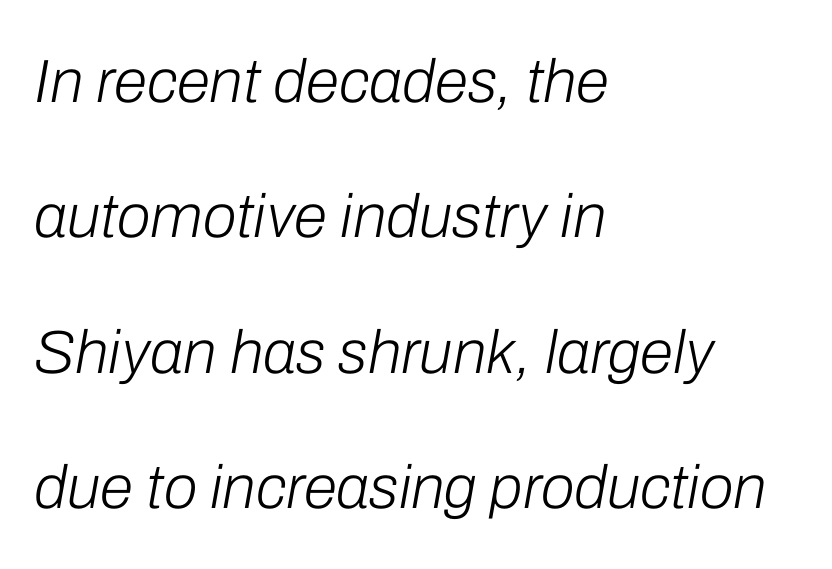
Q: Is the text bold? A: No.
Q: Is the text italic (slanted)? A: Yes, it leans right by about 10 degrees.
Q: Is the text underlined? A: No.
Q: How is the paragraph aligned? A: Left-aligned.
Q: Is the spacing between letters normal or unusually wide? A: Normal.
Q: Is the spacing between lines tight, normal or loose? A: Loose.
Q: Width (condensed, normal, or wide)? A: Normal.
Q: Stroke contrast? A: Low.
Q: x-height? A: Medium.
Q: Monospaced? A: No.
